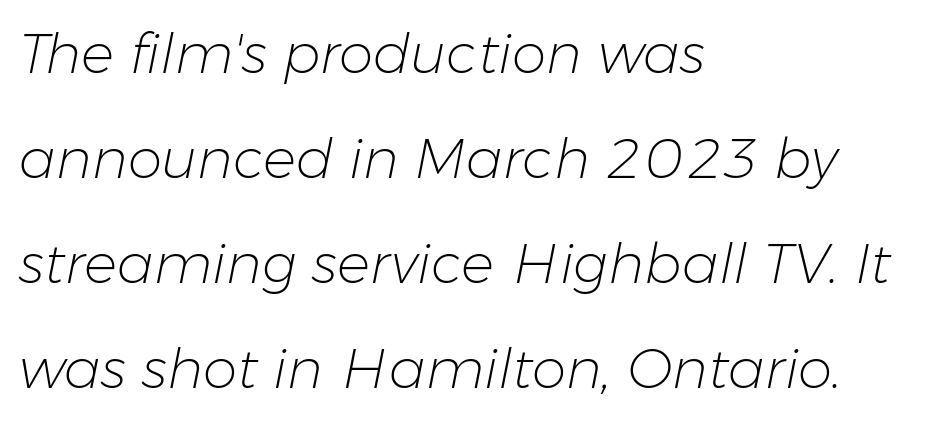
The image shows 55 px light type, italic (leaning right); set left-aligned, loose line spacing (1.91x), normal letter spacing, not underlined; low stroke contrast and a medium x-height.
